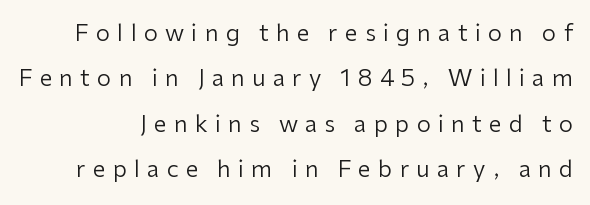
Q: Is the text bold? A: No.
Q: Is the text italic (slanted)? A: No, it is upright.
Q: Is the text underlined? A: No.
Q: Is the spacing between letters normal or unusually wide? A: Unusually wide.
Q: Is the spacing between lines tight, normal or loose? A: Loose.
